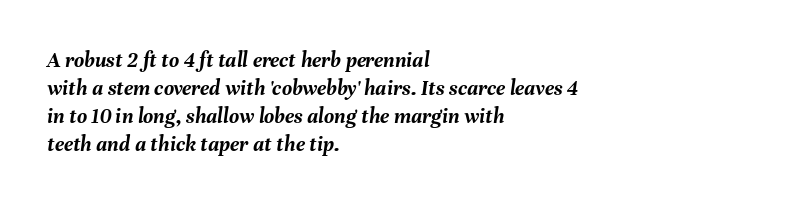
Q: Is the text bold? A: Yes.
Q: Is the text italic (slanted)? A: Yes, it leans right by about 8 degrees.
Q: Is the text underlined? A: No.
Q: How is the paragraph aligned? A: Left-aligned.
Q: Is the spacing between letters normal or unusually wide? A: Normal.
Q: Is the spacing between lines tight, normal or loose? A: Normal.
